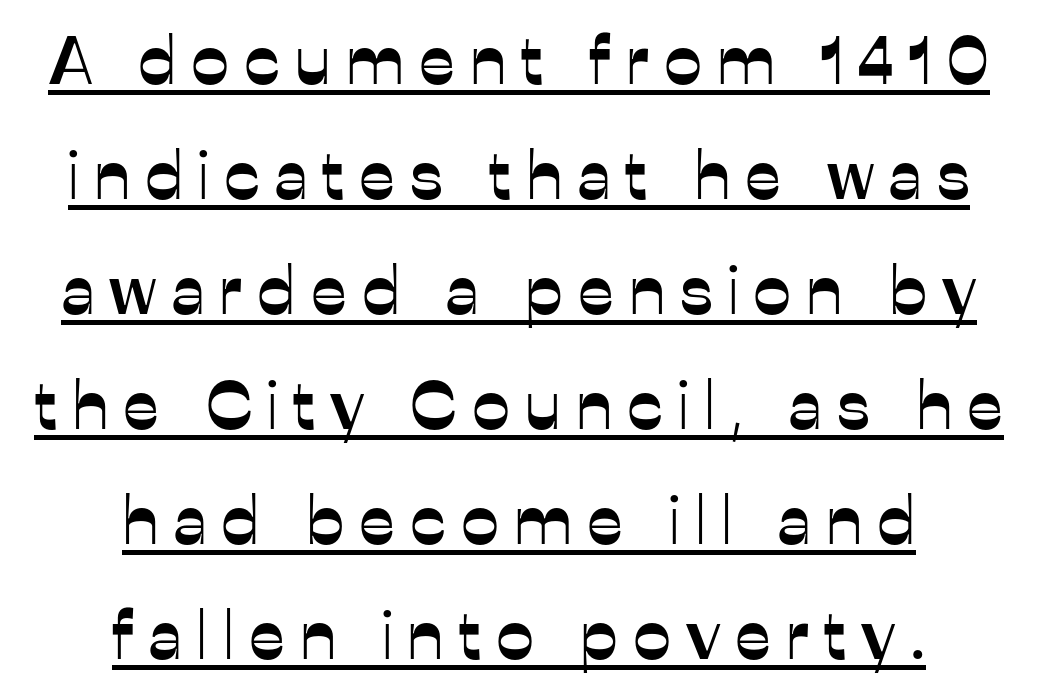
Q: Is the text italic (slanted)? A: No, it is upright.
Q: Is the typeface a serif or a sans-serif typeface? A: Sans-serif.
Q: Is the text underlined? A: Yes.
Q: How is the paragraph aligned? A: Centered.
Q: Is the spacing between letters normal or unusually wide? A: Unusually wide.
Q: Is the spacing between lines tight, normal or loose? A: Normal.
Q: Width (condensed, normal, or wide)? A: Normal.
Q: Stroke contrast? A: Low.
Q: x-height? A: Medium.
Q: Monospaced? A: No.
